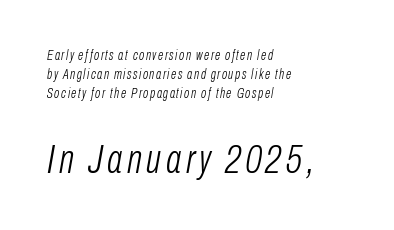
Q: Is the text bold? A: No.
Q: Is the text italic (slanted)? A: Yes, it leans right by about 10 degrees.
Q: Is the text underlined? A: No.
Q: How is the paragraph aligned? A: Left-aligned.
Q: Is the spacing between lines tight, normal or loose? A: Normal.
Q: Which block of text is set in a larger size, the first (top) or the second (bottom)? A: The second (bottom) one.
Q: Width (condensed, normal, or wide)? A: Condensed.
Q: Stroke contrast? A: Low.
Q: x-height? A: Medium.
Q: Monospaced? A: No.
